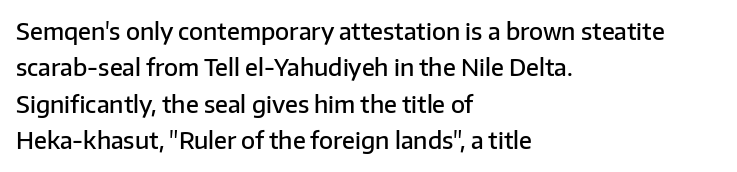
{"italic": "no", "bold": "semi", "underline": "no", "align": "left", "line_spacing": "normal", "line_spacing_ratio": 1.58, "letter_spacing": "normal", "letter_spacing_em": 0.0, "glyph_px": 23}
